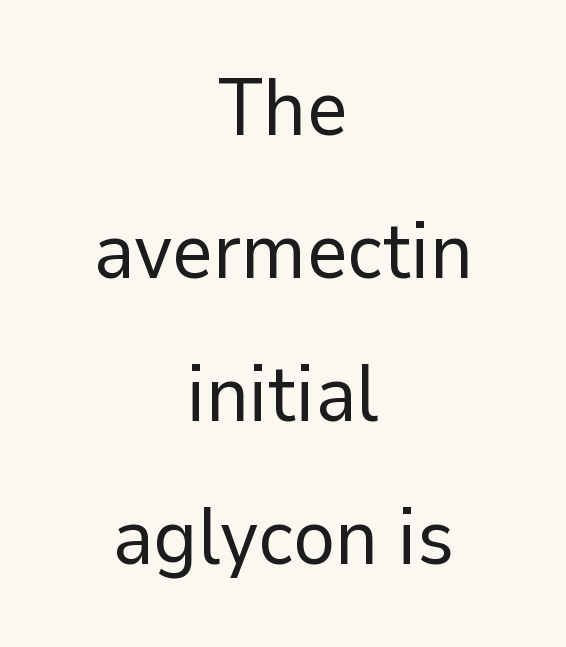
{"serif": "no", "italic": "no", "bold": "no", "weight": "regular", "width": "normal", "stroke_contrast": "low", "x_height": "medium", "monospaced": "no", "underline": "no", "align": "center", "line_spacing_ratio": 1.81, "letter_spacing": "normal", "letter_spacing_em": 0.0, "glyph_px": 79}
